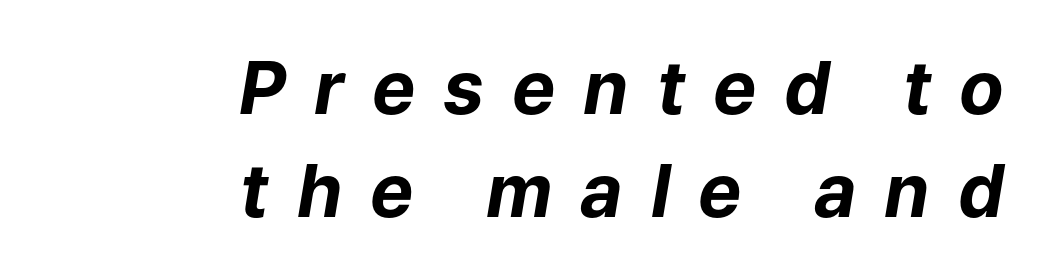
{"italic": "yes", "lean": "right", "slant_degrees": 9, "bold": "yes", "weight": "bold", "width": "normal", "stroke_contrast": "low", "x_height": "medium", "monospaced": "no", "underline": "no", "align": "right", "line_spacing": "normal", "line_spacing_ratio": 1.41, "letter_spacing": "wide", "letter_spacing_em": 0.38, "glyph_px": 73}
